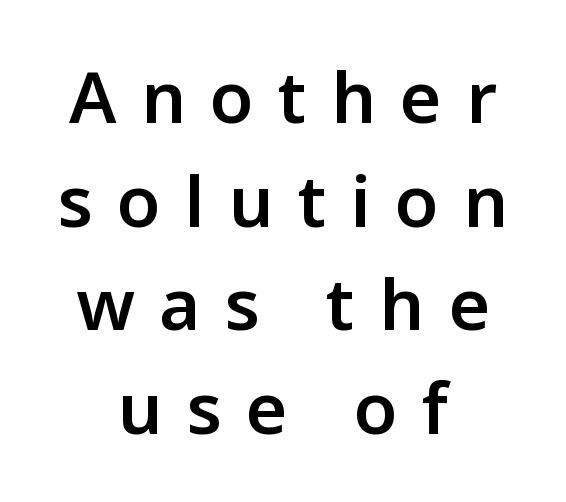
The baseline area is clear. Notice the strokes are somewhat thickened but not fully heavy: this is a semibold. The line-height multiplier appears to be the usual default. A sans-serif font was chosen for this passage. Character widths vary here, with narrow letters taking less room than wide ones.
